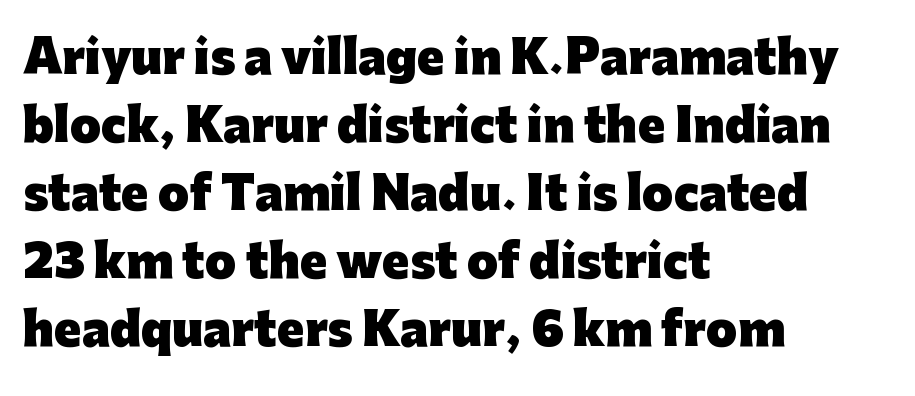
{"serif": "no", "italic": "no", "bold": "yes", "weight": "heavy", "width": "normal", "stroke_contrast": "low", "x_height": "medium", "monospaced": "no", "underline": "no", "align": "left", "line_spacing": "normal", "line_spacing_ratio": 1.51, "letter_spacing": "normal", "letter_spacing_em": 0.0, "glyph_px": 45}
